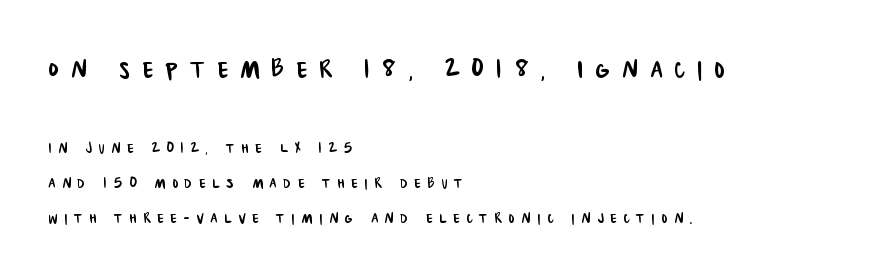
{"serif": "no", "width": "condensed", "stroke_contrast": "low", "x_height": "large", "monospaced": "no", "underline": "no", "align": "left", "line_spacing": "loose", "line_spacing_ratio": 1.94, "letter_spacing": "wide", "letter_spacing_em": 0.38, "larger_block": "first", "size_ratio": 1.78, "glyph_px": 32}
